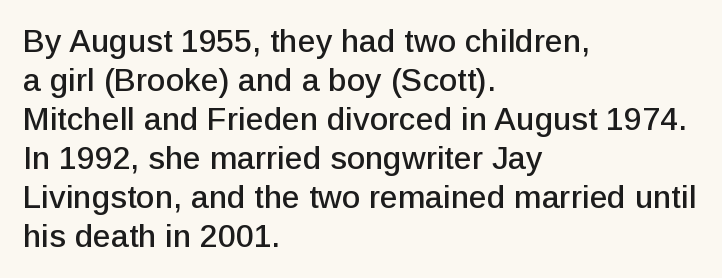
The image shows 32 px sans-serif type, upright; set left-aligned, line spacing 1.22x, normal letter spacing, not underlined; low stroke contrast and a medium x-height.
